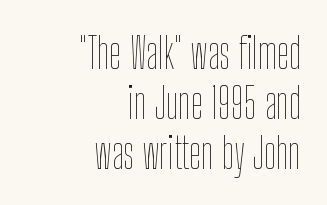
Q: Is the text bold? A: No.
Q: Is the text italic (slanted)? A: No, it is upright.
Q: Is the text underlined? A: No.
Q: How is the paragraph aligned? A: Right-aligned.
Q: Is the spacing between letters normal or unusually wide? A: Normal.
Q: Width (condensed, normal, or wide)? A: Condensed.
Q: Stroke contrast? A: Low.
Q: x-height? A: Medium.
Q: Monospaced? A: No.
